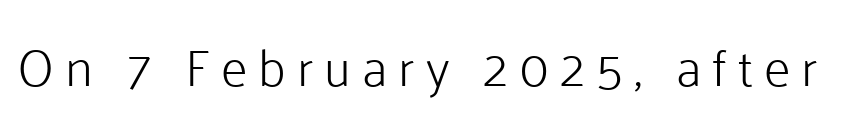
The image shows 52 px light sans-serif type, upright; set unusually wide letter spacing (+0.21 em), not underlined; low stroke contrast and a medium x-height.
